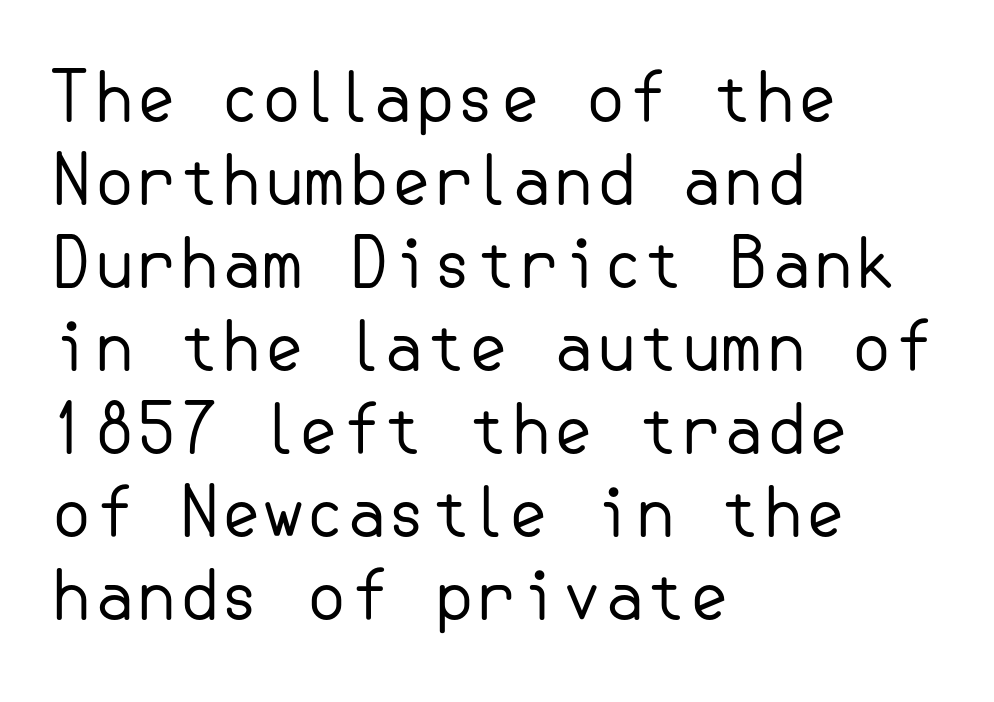
Check where the strokes stop: nothing finishes them off — pure sans. No chunkiness to these letters — they're not bold. It's the straight-up-and-down kind of type. Descender tails drop into unmarked territory. This sample uses plain, unmodified letter spacing. Alignment: flush left.
